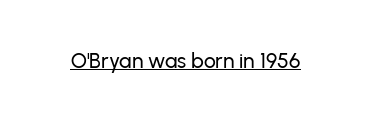
{"italic": "no", "underline": "yes", "letter_spacing": "normal", "letter_spacing_em": 0.0, "glyph_px": 21}
